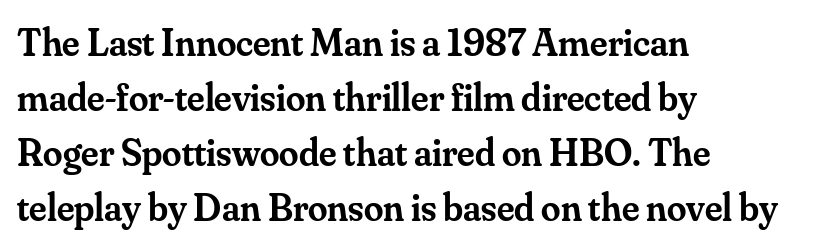
Q: Is the text bold? A: Semi-bold.
Q: Is the text italic (slanted)? A: No, it is upright.
Q: Is the typeface a serif or a sans-serif typeface? A: Serif.
Q: Is the text underlined? A: No.
Q: How is the paragraph aligned? A: Left-aligned.
Q: Is the spacing between letters normal or unusually wide? A: Normal.
Q: Is the spacing between lines tight, normal or loose? A: Normal.
Q: Width (condensed, normal, or wide)? A: Normal.
Q: Stroke contrast? A: Medium.
Q: x-height? A: Small.
Q: Monospaced? A: No.
